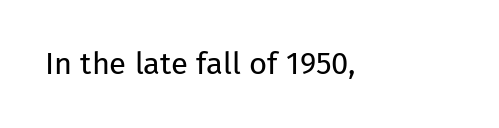
The image shows 31 px regular-weight sans-serif type, upright; set normal letter spacing, not underlined; low stroke contrast and a medium x-height.
